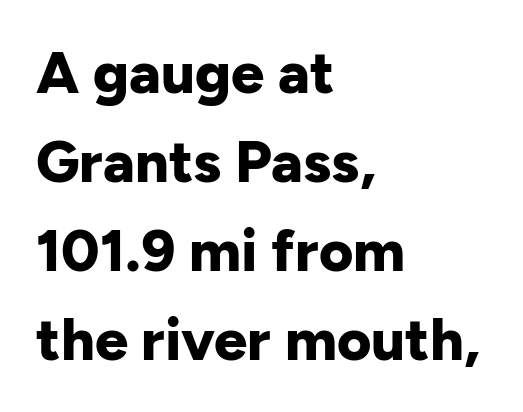
Q: Is the text bold? A: Yes.
Q: Is the text italic (slanted)? A: No, it is upright.
Q: Is the typeface a serif or a sans-serif typeface? A: Sans-serif.
Q: Is the text underlined? A: No.
Q: How is the paragraph aligned? A: Left-aligned.
Q: Is the spacing between letters normal or unusually wide? A: Normal.
Q: Is the spacing between lines tight, normal or loose? A: Normal.
Q: Width (condensed, normal, or wide)? A: Normal.
Q: Stroke contrast? A: Low.
Q: x-height? A: Medium.
Q: Monospaced? A: No.
